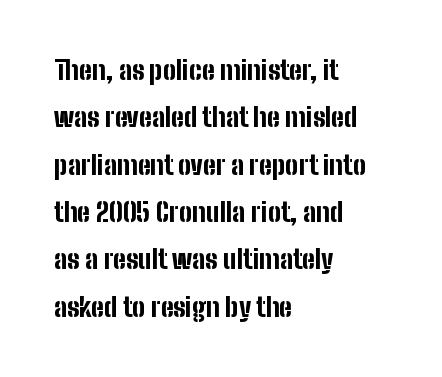
Q: Is the text bold? A: Yes.
Q: Is the text italic (slanted)? A: No, it is upright.
Q: Is the text underlined? A: No.
Q: How is the paragraph aligned? A: Left-aligned.
Q: Is the spacing between letters normal or unusually wide? A: Normal.
